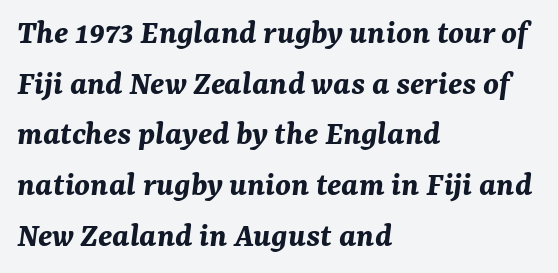
{"italic": "yes", "lean": "right", "slant_degrees": 7, "bold": "yes", "weight": "bold", "width": "normal", "stroke_contrast": "medium", "x_height": "medium", "monospaced": "no", "underline": "no", "align": "left", "line_spacing": "normal", "line_spacing_ratio": 1.45, "letter_spacing": "normal", "letter_spacing_em": 0.0, "glyph_px": 35}
